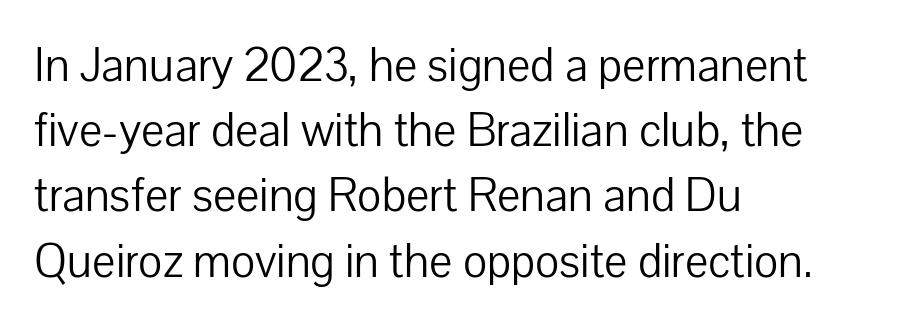
The gaps between neighbouring characters are ordinary and unremarkable. Students, observe: this is what conventionally led text looks like. You could not count columns in this text — the font is proportionally spaced. The font family rendered here belongs to the sans-serif group. Line beginnings align vertically; line endings do not.
